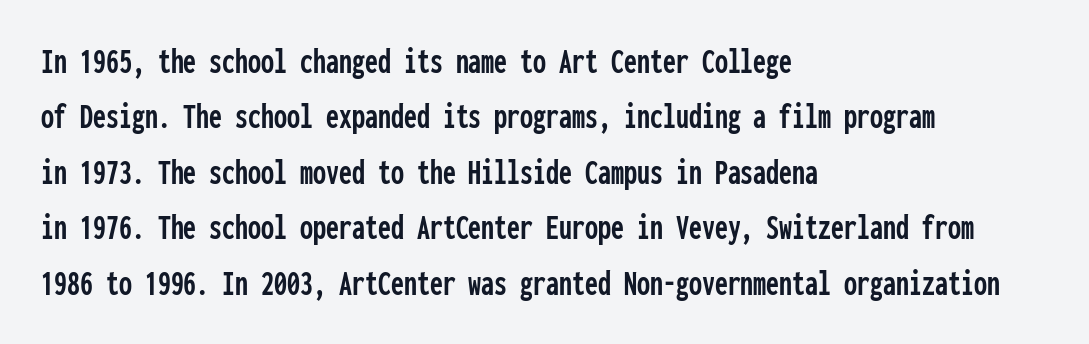
Q: Is the text italic (slanted)? A: No, it is upright.
Q: Is the typeface a serif or a sans-serif typeface? A: Sans-serif.
Q: Is the text underlined? A: No.
Q: How is the paragraph aligned? A: Left-aligned.
Q: Is the spacing between letters normal or unusually wide? A: Normal.
Q: Is the spacing between lines tight, normal or loose? A: Normal.
Q: Width (condensed, normal, or wide)? A: Condensed.
Q: Stroke contrast? A: Low.
Q: x-height? A: Medium.
Q: Monospaced? A: Yes.
